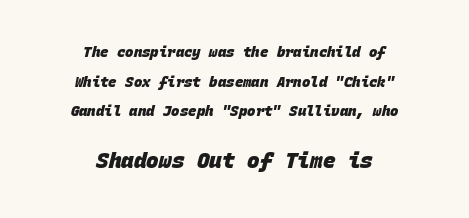
The image shows 21 px bold type; set centered, loose line spacing (2.11x), normal letter spacing, not underlined; the second (bottom) block is 1.5x larger.
